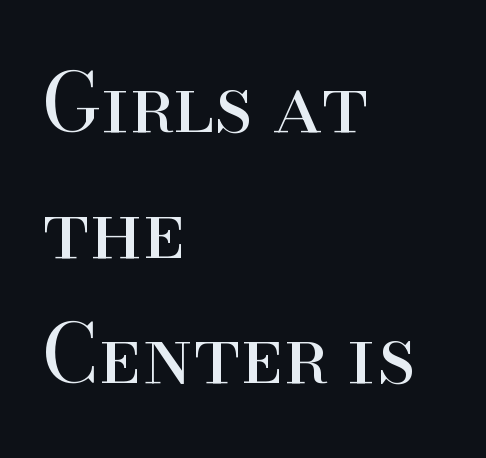
The image shows 80 px regular-weight serif type, upright; set left-aligned, normal line spacing (1.57x), normal letter spacing, not underlined; high stroke contrast and a small x-height.
